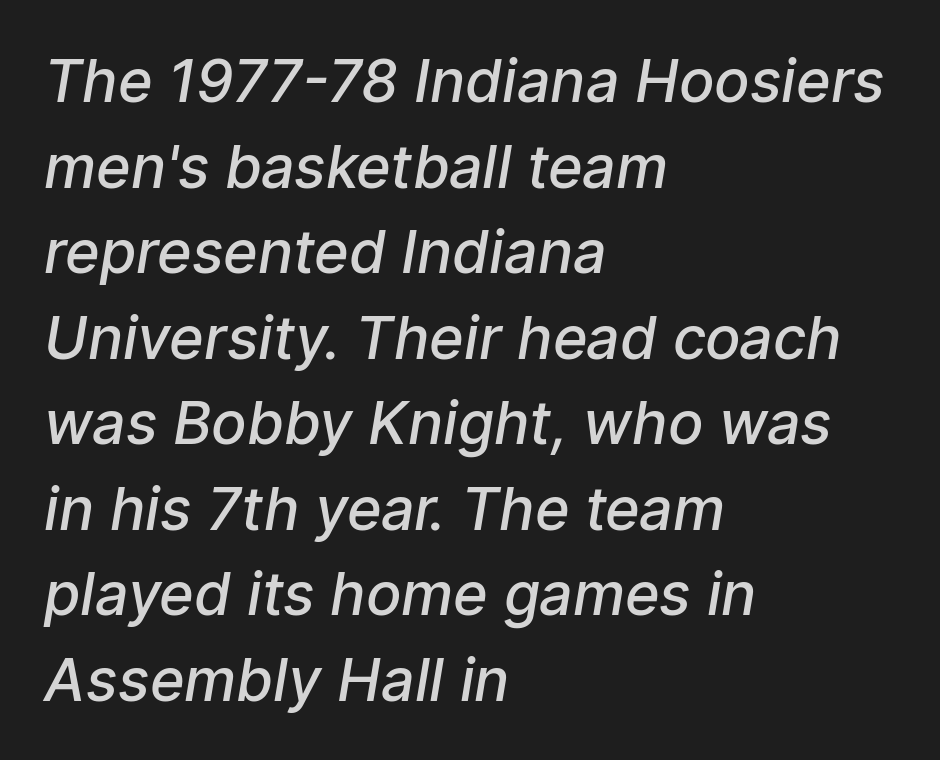
{"serif": "no", "bold": "semi", "weight": "semibold", "width": "normal", "stroke_contrast": "low", "x_height": "medium", "monospaced": "no", "underline": "no", "align": "left", "line_spacing": "normal", "line_spacing_ratio": 1.45, "letter_spacing": "normal", "letter_spacing_em": 0.0, "glyph_px": 59}
